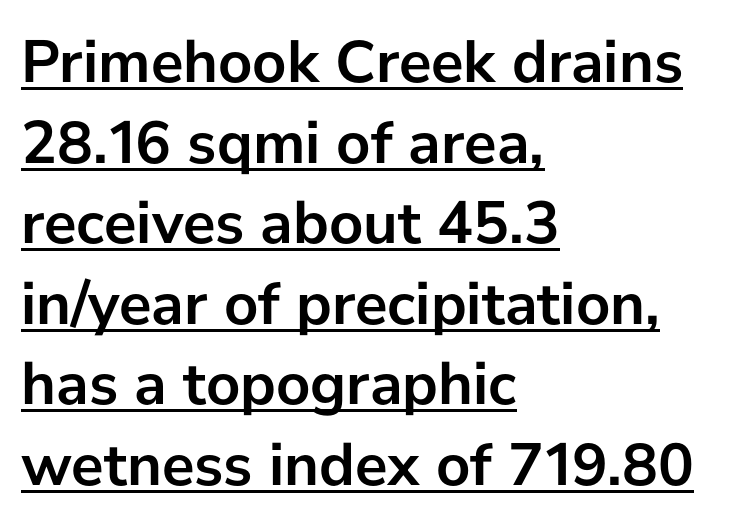
These words are printed bold, with thick strokes throughout. Vertical strokes here are truly vertical. Between one letter and the next there's only the usual sliver of space. This sample has the flowing, uneven cadence of proportional lettering. Decoration check: the copy is underlined. A classic flush-left, rag-right setting is used for this passage.
